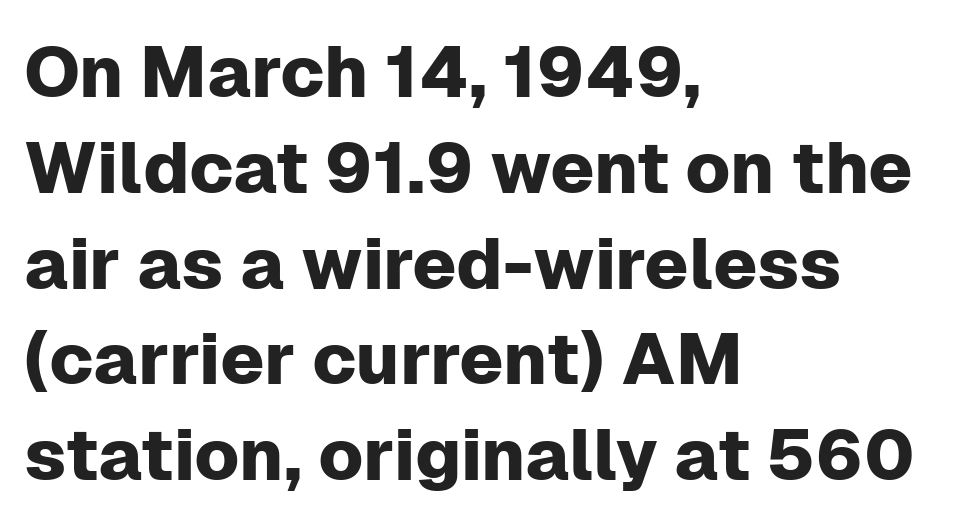
The letters stand straight up with perfectly vertical stems. Note the varied advance widths — an 'i' is clearly narrower than an 'm'. Left-aligned paragraph, ragged on the right. In terms of letterspacing, this is plain default setting. Successive baselines arrive at the customary interval. Clear beneath every line of the passage.
